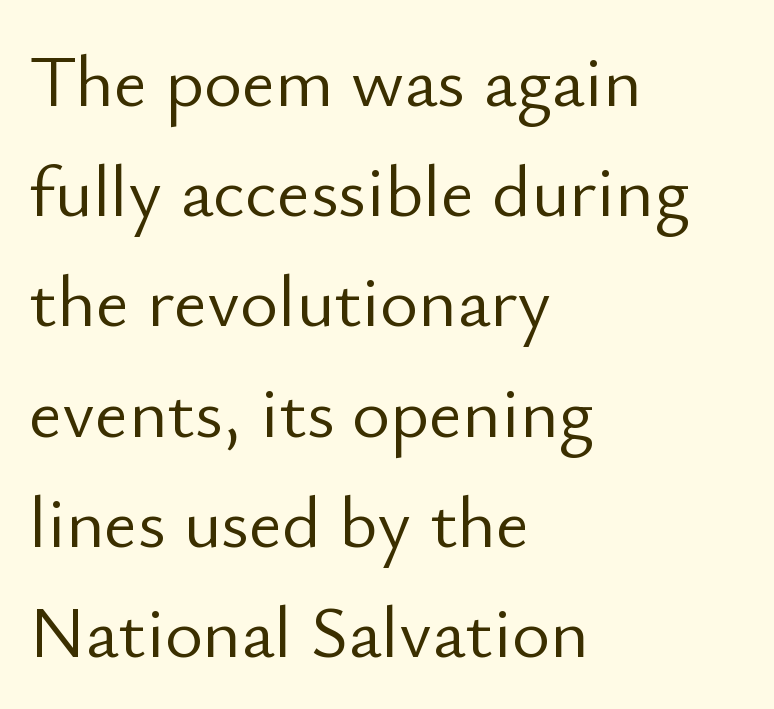
The image shows 73 px light sans-serif type, upright; set left-aligned, normal line spacing (1.51x), normal letter spacing, not underlined; low stroke contrast and a small x-height.
